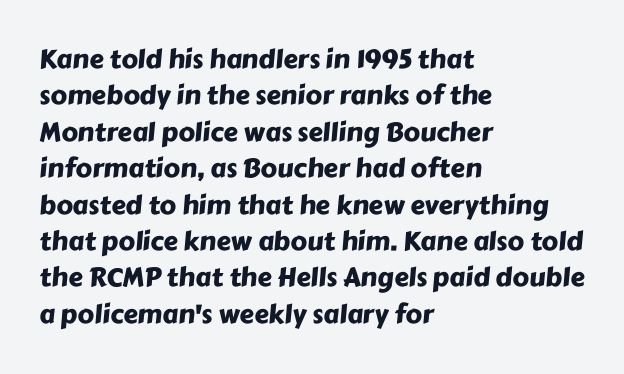
Descenders are the only things crossing below the line. The space between consecutive lines is moderate. Reading down the block, your eye returns to a fixed left position each line. Look at the tracking — it's just the regular setting, nothing added.
